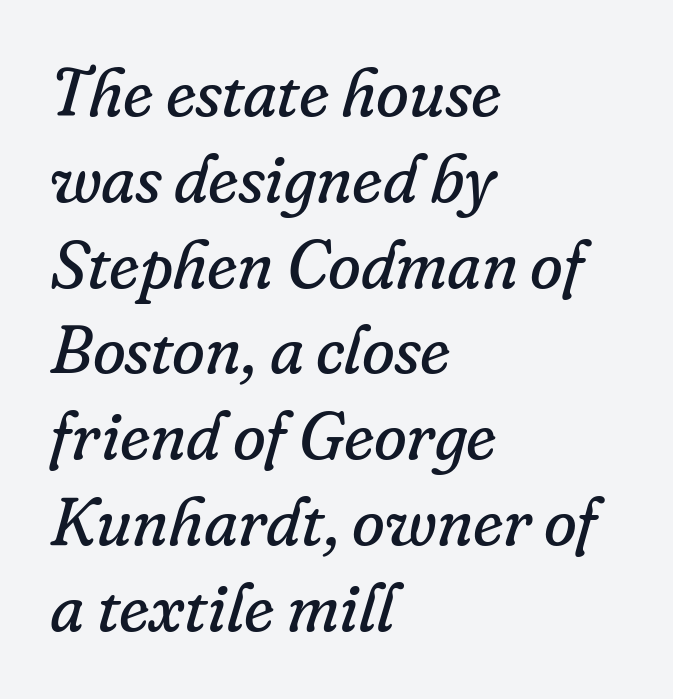
Short and long lines alike share a common starting point at left. Compared with ordinary roman type, these characters are visibly tilted. You can tell from the footed stems that serif type was used. Honestly, the letter spacing is just normal — you wouldn't notice it. Successive baselines arrive at the customary interval. Counters stay open thanks to moderate or lighter strokes.
